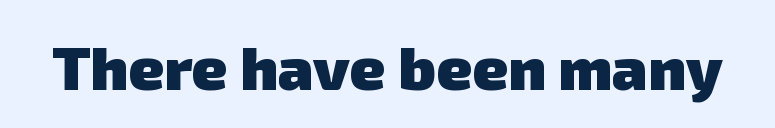
Q: Is the text bold? A: Yes.
Q: Is the typeface a serif or a sans-serif typeface? A: Sans-serif.
Q: Is the text underlined? A: No.
Q: Is the spacing between letters normal or unusually wide? A: Normal.
Q: Width (condensed, normal, or wide)? A: Normal.
Q: Stroke contrast? A: Low.
Q: x-height? A: Medium.
Q: Monospaced? A: No.
